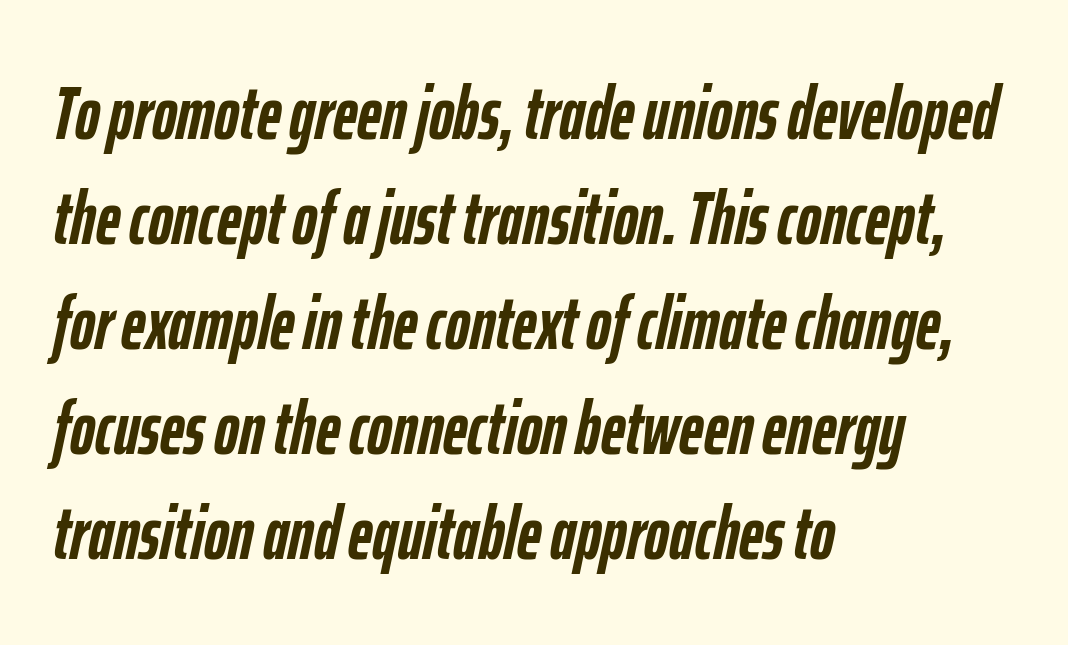
The image shows 75 px semibold, condensed type, italic (leaning right); set left-aligned, normal line spacing (1.4x), normal letter spacing, not underlined; low stroke contrast and a medium x-height.
